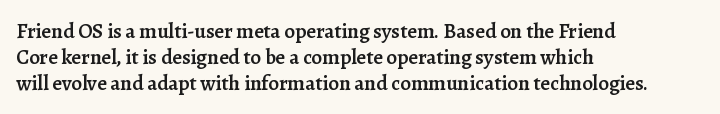
The image shows 21 px text type, upright; set left-aligned, line spacing 1.23x, normal letter spacing, not underlined.
